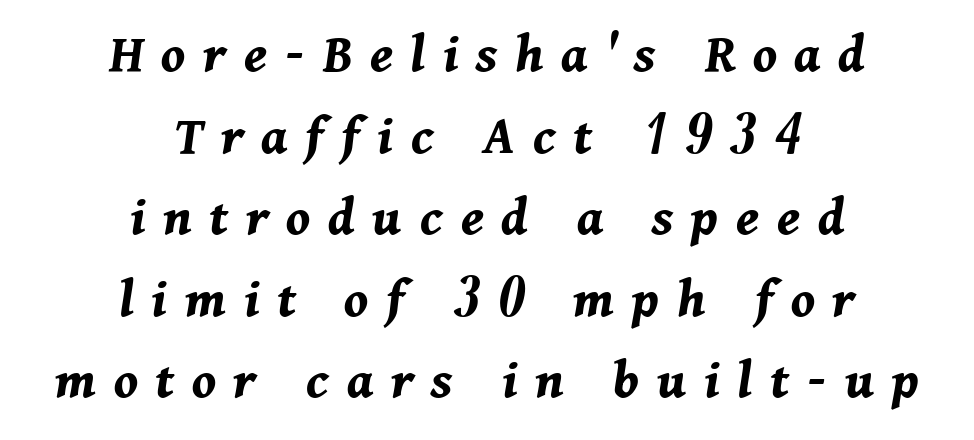
{"italic": "yes", "lean": "right", "slant_degrees": 11, "bold": "yes", "weight": "bold", "width": "normal", "stroke_contrast": "medium", "x_height": "medium", "monospaced": "no", "underline": "no", "align": "center", "line_spacing": "normal", "line_spacing_ratio": 1.43, "letter_spacing": "wide", "letter_spacing_em": 0.31, "glyph_px": 57}
